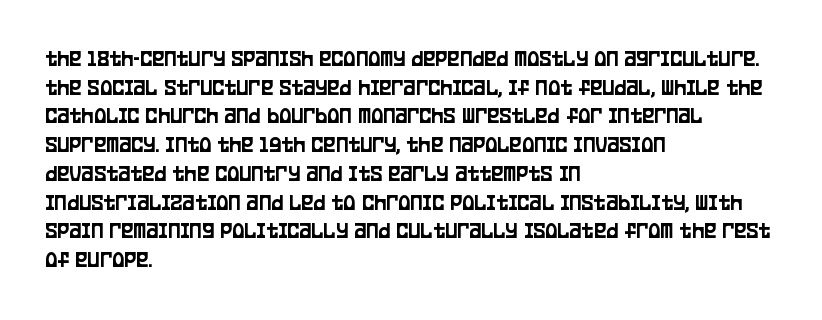
{"italic": "no", "underline": "no", "align": "left", "line_spacing": "normal", "line_spacing_ratio": 1.25, "letter_spacing": "normal", "letter_spacing_em": 0.0, "glyph_px": 23}
